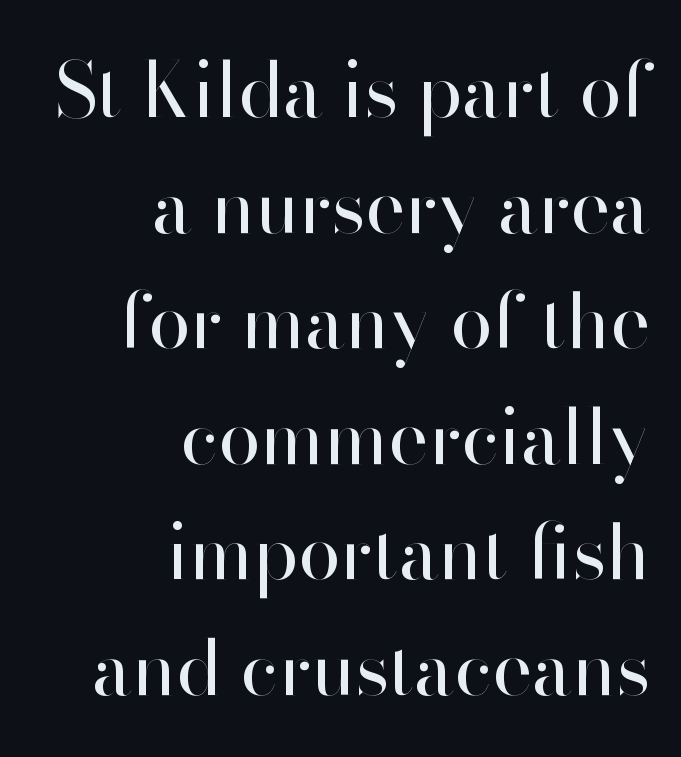
{"serif": "no", "italic": "no", "bold": "no", "weight": "regular", "width": "normal", "stroke_contrast": "high", "x_height": "small", "monospaced": "no", "underline": "no", "align": "right", "line_spacing": "normal", "line_spacing_ratio": 1.52, "letter_spacing": "normal", "letter_spacing_em": 0.0, "glyph_px": 76}
